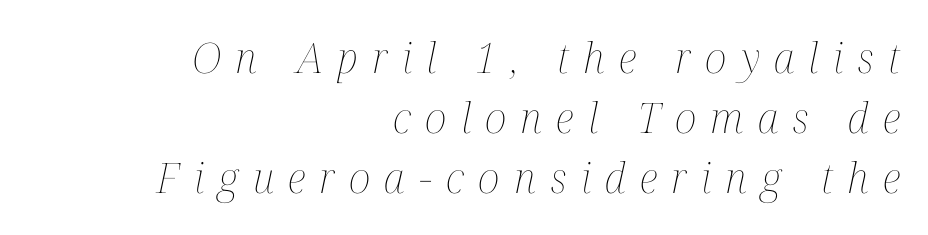
The image shows 42 px thin, condensed type, italic (leaning right); set right-aligned, normal line spacing (1.43x), unusually wide letter spacing (+0.34 em), not underlined; medium stroke contrast and a medium x-height.
